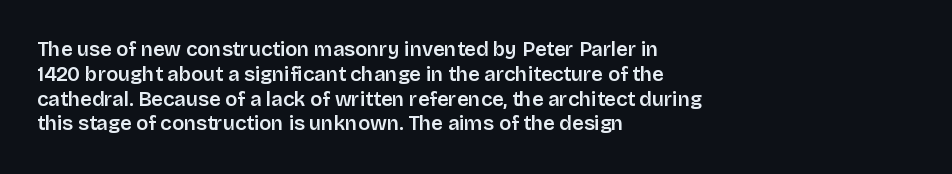
Q: Is the text bold? A: Semi-bold.
Q: Is the text italic (slanted)? A: No, it is upright.
Q: Is the text underlined? A: No.
Q: How is the paragraph aligned? A: Left-aligned.
Q: Is the spacing between letters normal or unusually wide? A: Normal.
